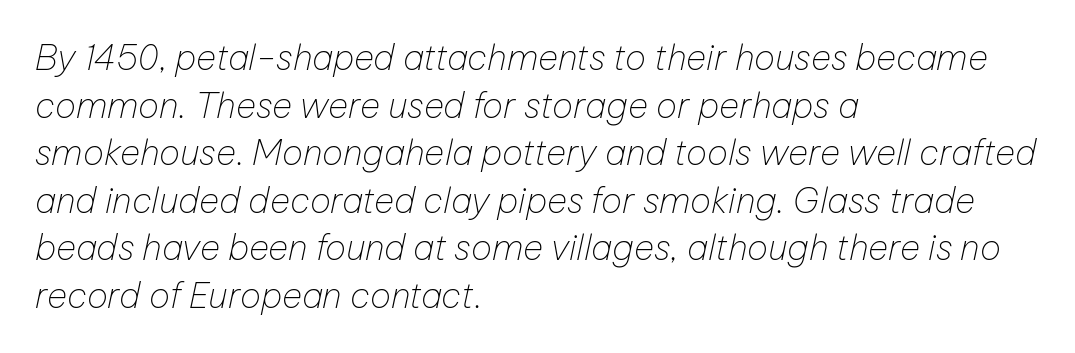
Q: Is the text bold? A: No.
Q: Is the text italic (slanted)? A: Yes, it leans right by about 12 degrees.
Q: Is the text underlined? A: No.
Q: How is the paragraph aligned? A: Left-aligned.
Q: Is the spacing between letters normal or unusually wide? A: Normal.
Q: Is the spacing between lines tight, normal or loose? A: Normal.
Q: Width (condensed, normal, or wide)? A: Normal.
Q: Stroke contrast? A: Low.
Q: x-height? A: Medium.
Q: Monospaced? A: No.
